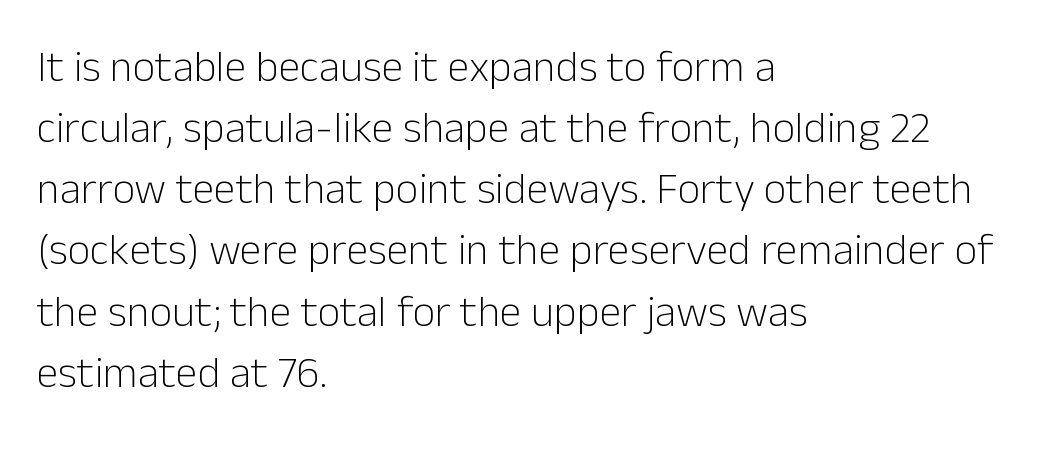
The image shows 44 px light sans-serif type, upright; set left-aligned, normal line spacing (1.39x), normal letter spacing, not underlined; low stroke contrast and a medium x-height.
